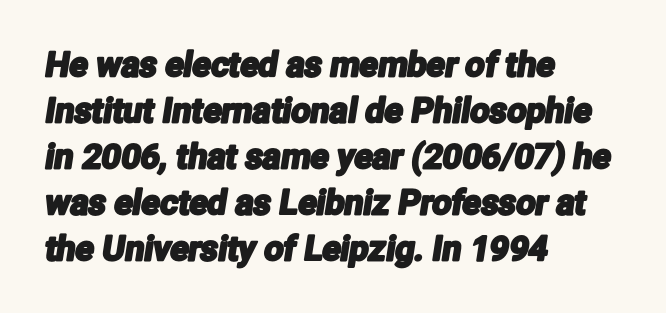
Q: Is the typeface a serif or a sans-serif typeface? A: Sans-serif.
Q: Is the text underlined? A: No.
Q: How is the paragraph aligned? A: Left-aligned.
Q: Is the spacing between letters normal or unusually wide? A: Normal.
Q: Is the spacing between lines tight, normal or loose? A: Normal.
Q: Width (condensed, normal, or wide)? A: Condensed.
Q: Stroke contrast? A: Low.
Q: x-height? A: Medium.
Q: Monospaced? A: No.
